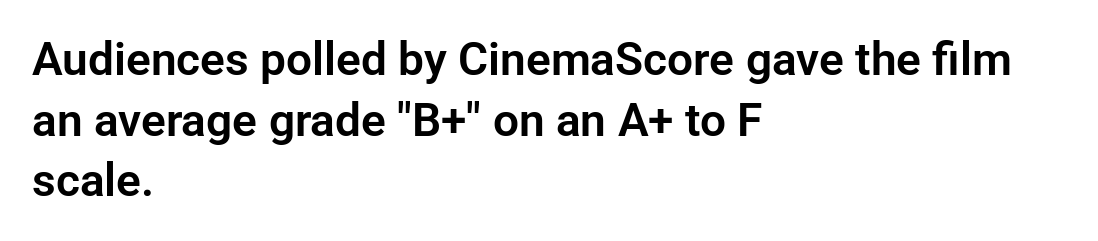
Q: Is the text italic (slanted)? A: No, it is upright.
Q: Is the typeface a serif or a sans-serif typeface? A: Sans-serif.
Q: Is the text underlined? A: No.
Q: How is the paragraph aligned? A: Left-aligned.
Q: Is the spacing between letters normal or unusually wide? A: Normal.
Q: Is the spacing between lines tight, normal or loose? A: Normal.
Q: Width (condensed, normal, or wide)? A: Normal.
Q: Stroke contrast? A: Low.
Q: x-height? A: Medium.
Q: Monospaced? A: No.
